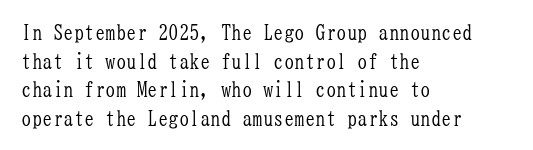
Q: Is the text bold? A: No.
Q: Is the text italic (slanted)? A: No, it is upright.
Q: Is the text underlined? A: No.
Q: How is the paragraph aligned? A: Left-aligned.
Q: Is the spacing between letters normal or unusually wide? A: Normal.
Q: Is the spacing between lines tight, normal or loose? A: Normal.
